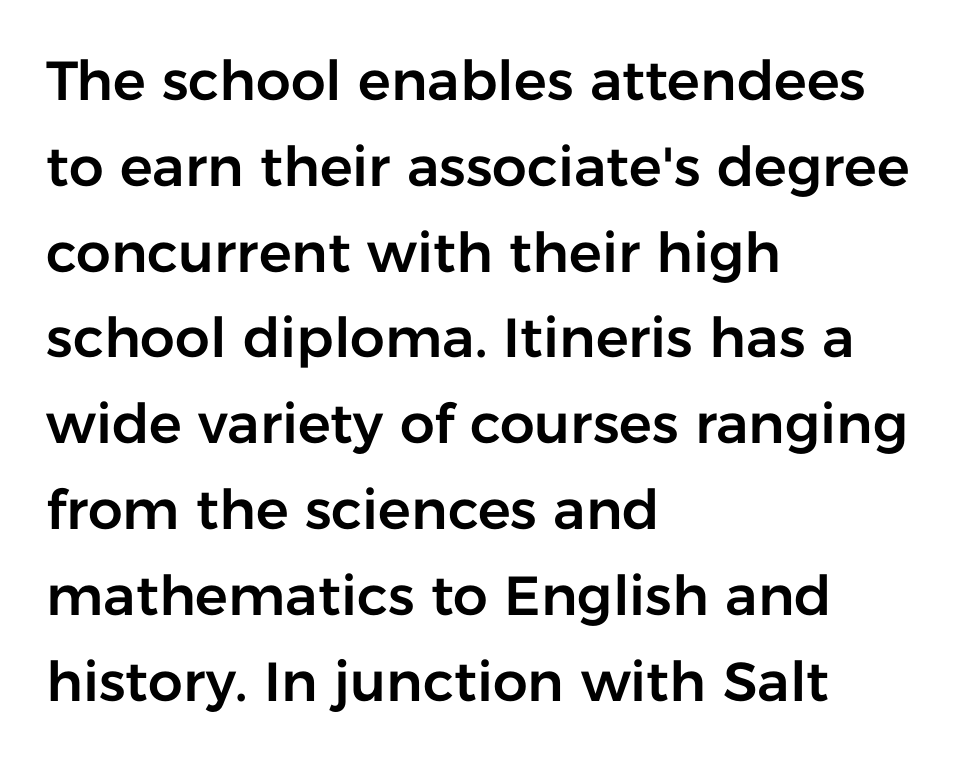
Q: Is the text italic (slanted)? A: No, it is upright.
Q: Is the typeface a serif or a sans-serif typeface? A: Sans-serif.
Q: Is the text underlined? A: No.
Q: How is the paragraph aligned? A: Left-aligned.
Q: Is the spacing between letters normal or unusually wide? A: Normal.
Q: Is the spacing between lines tight, normal or loose? A: Normal.
Q: Width (condensed, normal, or wide)? A: Normal.
Q: Stroke contrast? A: Low.
Q: x-height? A: Medium.
Q: Monospaced? A: No.
